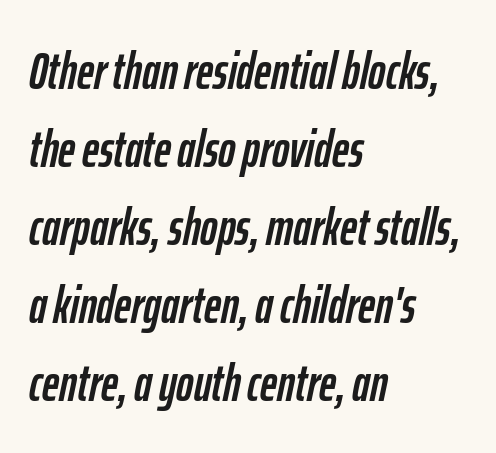
Underlining? Definitely not there. This sample keeps an unexceptional amount of space between lines. The passage shown leans; its letterforms are oblique. The line texture is even and compact thanks to regular tracking.
